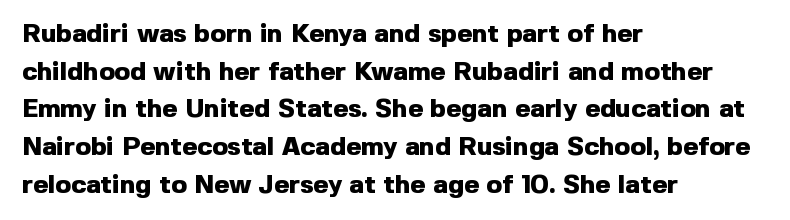
On the weight axis this lands at bold, roughly 700. Words float on clear page, feet unadorned. Interline gaps are of average width in this sample. The rendering keeps characters at their native spacing. In terms of posture, this sample is upright.
